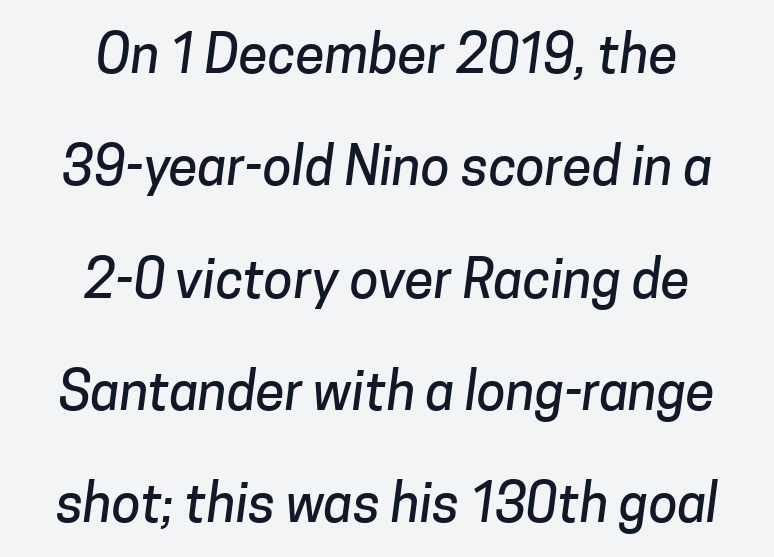
Observe the absence of serifs on each vertical stroke in this sample. Is this a fixed-width face? No — the glyphs have proportional, varying widths. Caption: multi-line text, centered on the measure. Spacing between characters is what you'd get straight out of the box.
